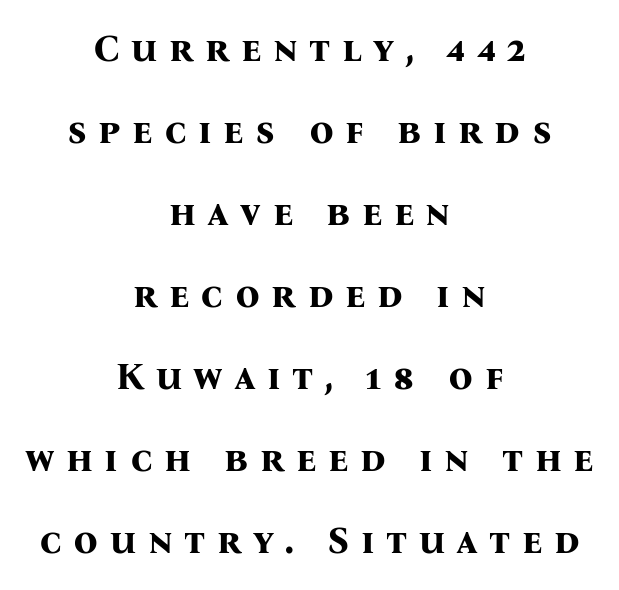
Q: Is the text bold? A: Yes.
Q: Is the text italic (slanted)? A: No, it is upright.
Q: Is the typeface a serif or a sans-serif typeface? A: Serif.
Q: Is the text underlined? A: No.
Q: How is the paragraph aligned? A: Centered.
Q: Is the spacing between letters normal or unusually wide? A: Unusually wide.
Q: Is the spacing between lines tight, normal or loose? A: Loose.
Q: Width (condensed, normal, or wide)? A: Normal.
Q: Stroke contrast? A: Medium.
Q: x-height? A: Medium.
Q: Monospaced? A: No.
